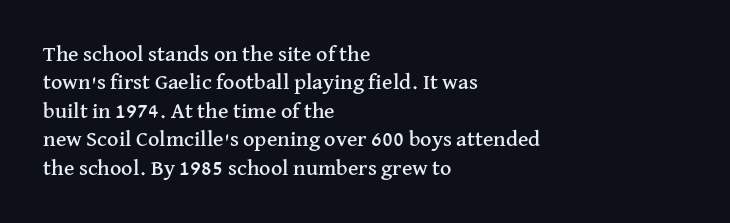
Q: Is the text italic (slanted)? A: No, it is upright.
Q: Is the text underlined? A: No.
Q: How is the paragraph aligned? A: Left-aligned.
Q: Is the spacing between letters normal or unusually wide? A: Normal.
Q: Is the spacing between lines tight, normal or loose? A: Normal.
